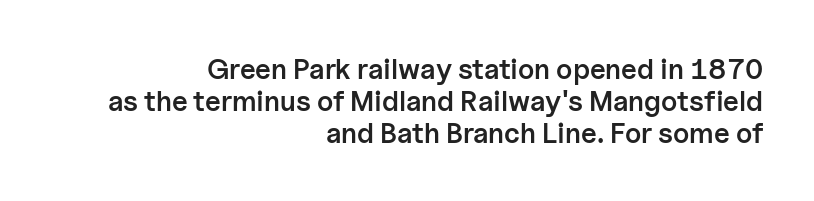
The image shows 28 px semibold sans-serif type, upright; set right-aligned, tight line spacing (1.14x), normal letter spacing, not underlined; low stroke contrast and a medium x-height.
